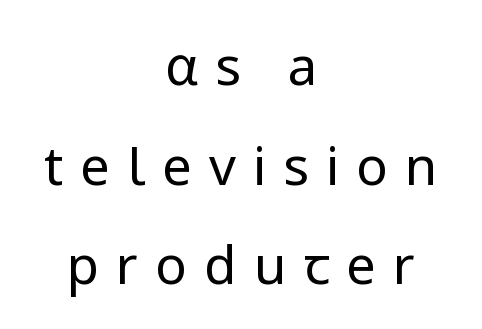
{"serif": "no", "italic": "no", "bold": "no", "weight": "regular", "width": "normal", "stroke_contrast": "low", "x_height": "medium", "monospaced": "no", "underline": "no", "align": "center", "line_spacing_ratio": 1.88, "letter_spacing": "wide", "letter_spacing_em": 0.32, "glyph_px": 53}
